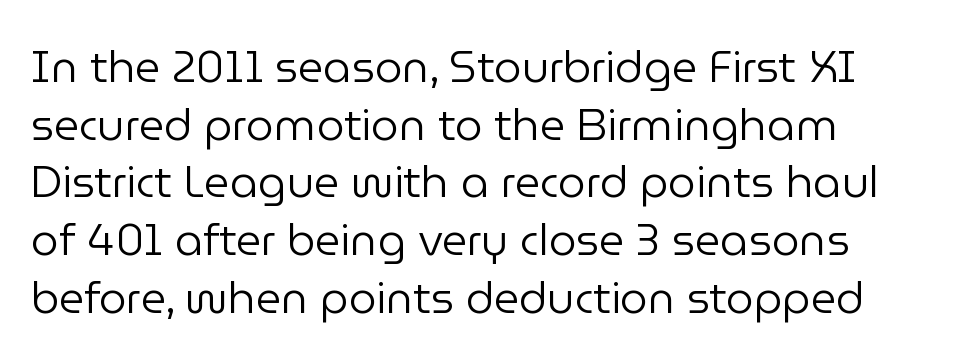
The image shows 44 px regular-weight sans-serif type, upright; set left-aligned, normal line spacing (1.31x), normal letter spacing, not underlined; low stroke contrast and a medium x-height.
